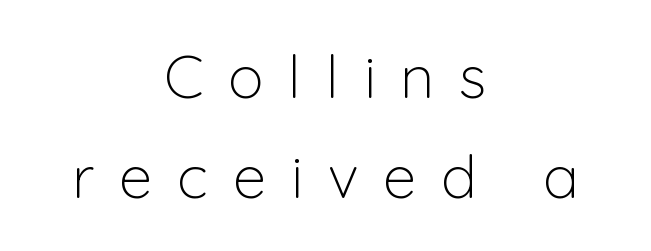
These glyphs show unthickened strokes, regular width or finer. The space directly below the letters is spotless. No feet cap the strokes, marking this as sans-serif type. Horizontal bands of white between lines are of average thickness.
